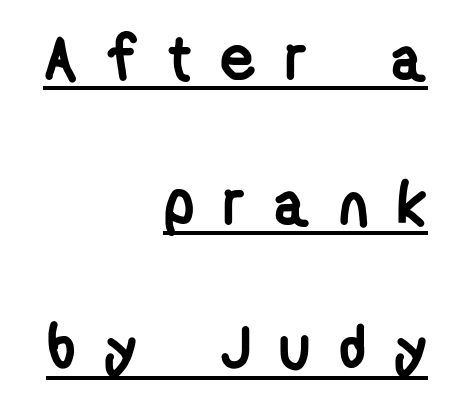
{"serif": "no", "bold": "yes", "weight": "semibold", "width": "condensed", "stroke_contrast": "low", "x_height": "medium", "monospaced": "no", "underline": "yes", "align": "right", "line_spacing": "loose", "line_spacing_ratio": 2.34, "letter_spacing": "wide", "letter_spacing_em": 0.46, "glyph_px": 62}
